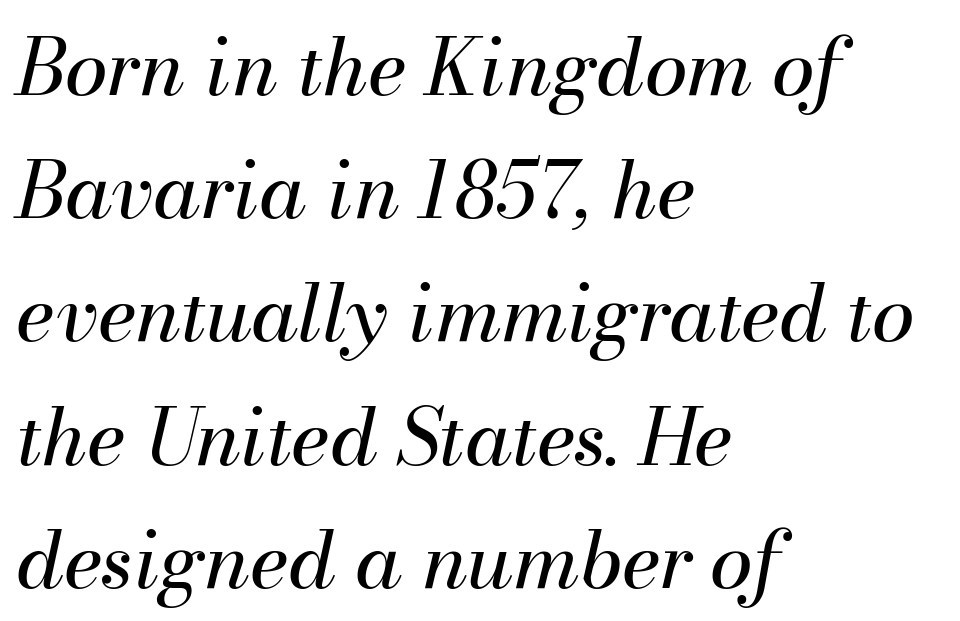
Q: Is the text bold? A: No.
Q: Is the text italic (slanted)? A: Yes, it leans right by about 13 degrees.
Q: Is the text underlined? A: No.
Q: How is the paragraph aligned? A: Left-aligned.
Q: Is the spacing between letters normal or unusually wide? A: Normal.
Q: Is the spacing between lines tight, normal or loose? A: Normal.
Q: Width (condensed, normal, or wide)? A: Normal.
Q: Stroke contrast? A: Medium.
Q: x-height? A: Small.
Q: Monospaced? A: No.
